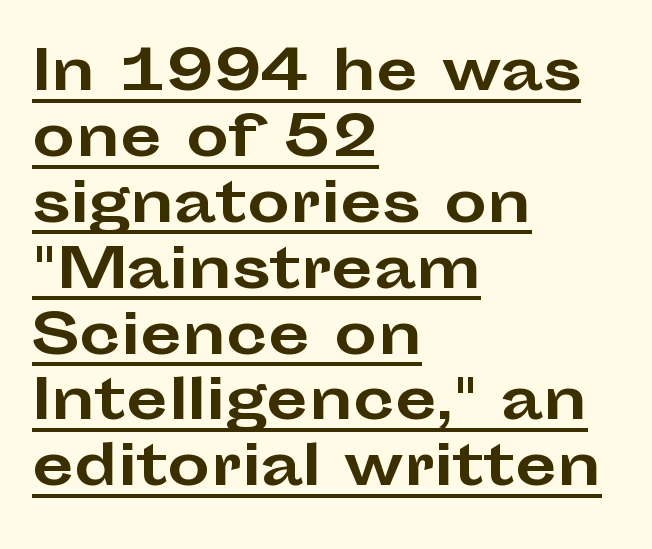
Q: Is the text bold? A: Yes.
Q: Is the text italic (slanted)? A: No, it is upright.
Q: Is the typeface a serif or a sans-serif typeface? A: Sans-serif.
Q: Is the text underlined? A: Yes.
Q: How is the paragraph aligned? A: Left-aligned.
Q: Is the spacing between letters normal or unusually wide? A: Normal.
Q: Width (condensed, normal, or wide)? A: Wide.
Q: Stroke contrast? A: Low.
Q: x-height? A: Medium.
Q: Monospaced? A: No.
